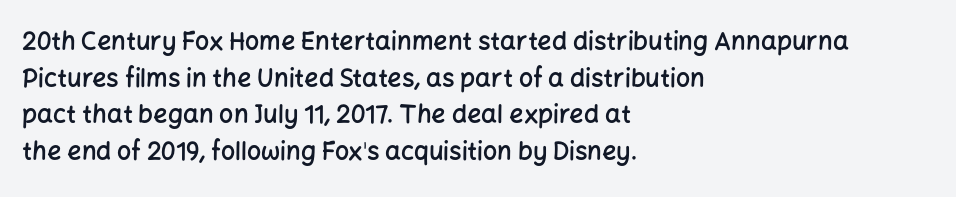
The image shows 25 px text type, upright; set left-aligned, normal line spacing (1.47x), normal letter spacing, not underlined.
